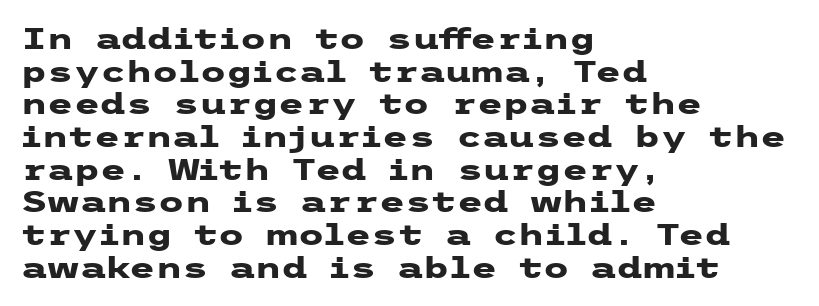
The image shows 30 px heavy, wide sans-serif type, upright; set left-aligned, tight line spacing (1.09x), normal letter spacing, not underlined; low stroke contrast and a medium x-height.
